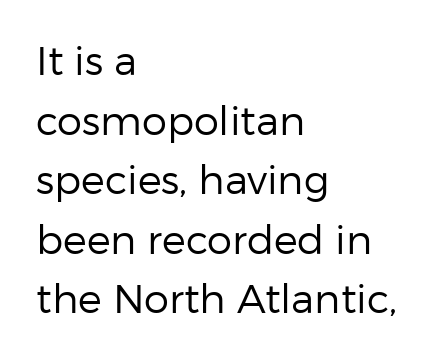
{"serif": "no", "italic": "no", "bold": "no", "weight": "regular", "width": "normal", "stroke_contrast": "low", "x_height": "medium", "monospaced": "no", "underline": "no", "align": "left", "line_spacing": "normal", "line_spacing_ratio": 1.49, "letter_spacing": "normal", "letter_spacing_em": 0.0, "glyph_px": 40}
